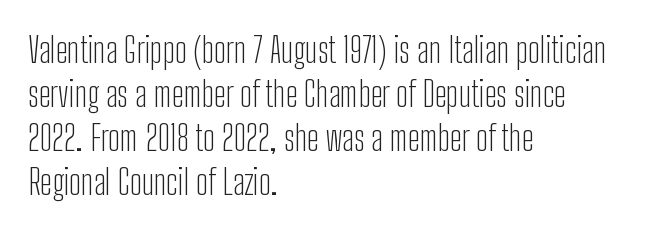
{"serif": "no", "italic": "no", "bold": "no", "weight": "light", "width": "condensed", "stroke_contrast": "low", "x_height": "medium", "monospaced": "no", "underline": "no", "align": "left", "line_spacing": "normal", "line_spacing_ratio": 1.26, "letter_spacing": "normal", "letter_spacing_em": 0.0, "glyph_px": 35}
